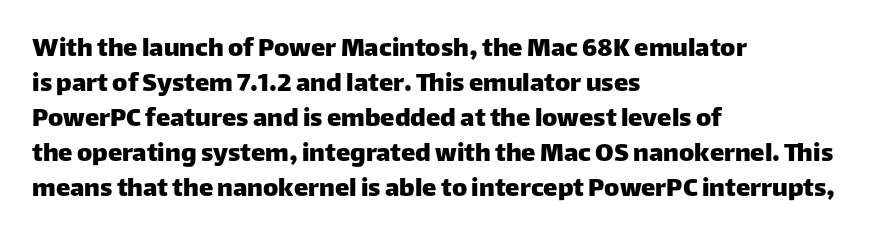
{"serif": "no", "italic": "no", "width": "normal", "stroke_contrast": "low", "x_height": "large", "monospaced": "no", "underline": "no", "align": "left", "line_spacing_ratio": 1.21, "letter_spacing": "normal", "letter_spacing_em": 0.0, "glyph_px": 29}
